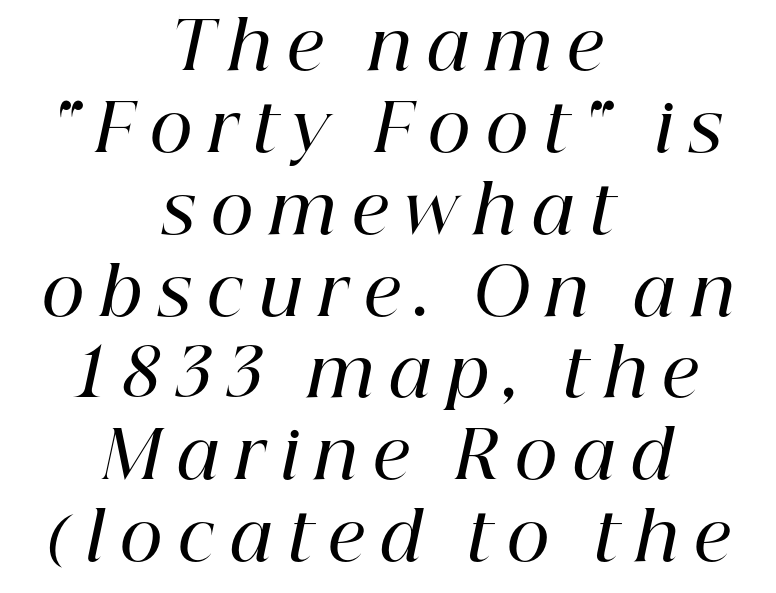
Q: Is the text bold? A: Semi-bold.
Q: Is the text italic (slanted)? A: Yes, it leans right by about 12 degrees.
Q: Is the typeface a serif or a sans-serif typeface? A: Serif.
Q: Is the text underlined? A: No.
Q: How is the paragraph aligned? A: Centered.
Q: Is the spacing between letters normal or unusually wide? A: Unusually wide.
Q: Width (condensed, normal, or wide)? A: Normal.
Q: Stroke contrast? A: High.
Q: x-height? A: Medium.
Q: Monospaced? A: No.
